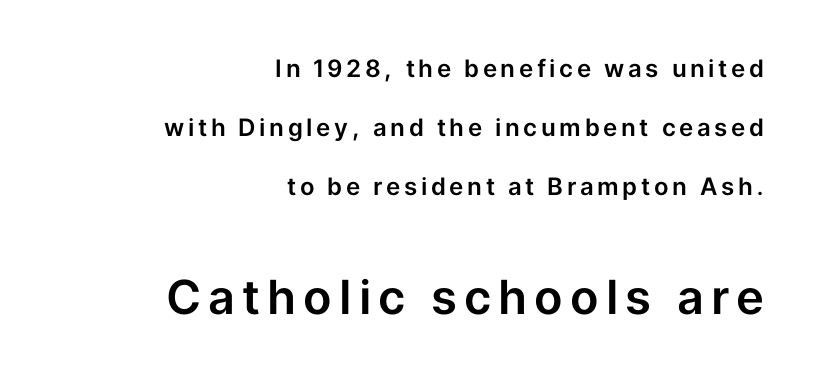
The image shows 47 px sans-serif type, upright; set right-aligned, loose line spacing (2.46x), not underlined; the second (bottom) block is 1.96x larger; low stroke contrast and a medium x-height.
